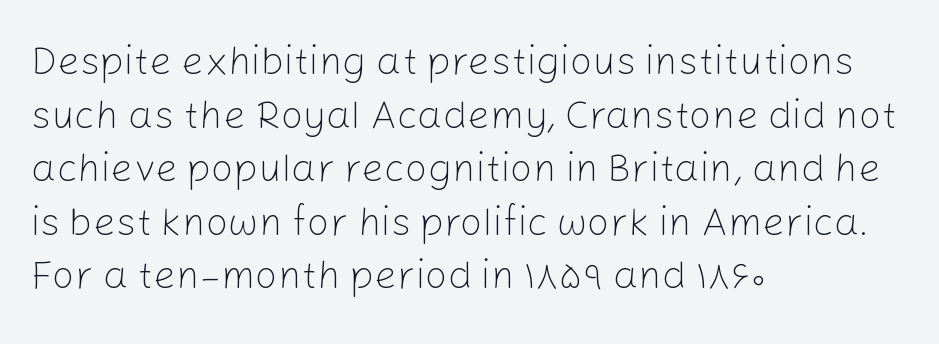
The image shows 40 px light sans-serif type, upright; set left-aligned, normal line spacing (1.34x), normal letter spacing, not underlined; low stroke contrast and a medium x-height.
